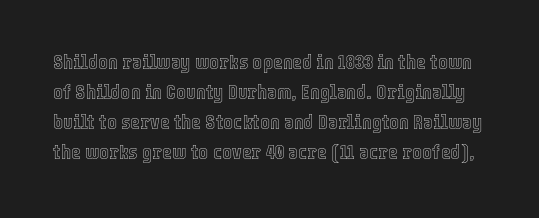
{"italic": "no", "underline": "no", "line_spacing": "normal", "line_spacing_ratio": 1.43, "letter_spacing": "normal", "letter_spacing_em": 0.0, "glyph_px": 21}
